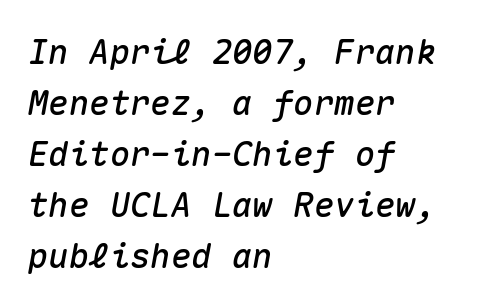
The image shows 34 px text type, italic (leaning right), monospaced; set left-aligned, normal line spacing (1.5x), normal letter spacing, not underlined; medium stroke contrast and a medium x-height.
